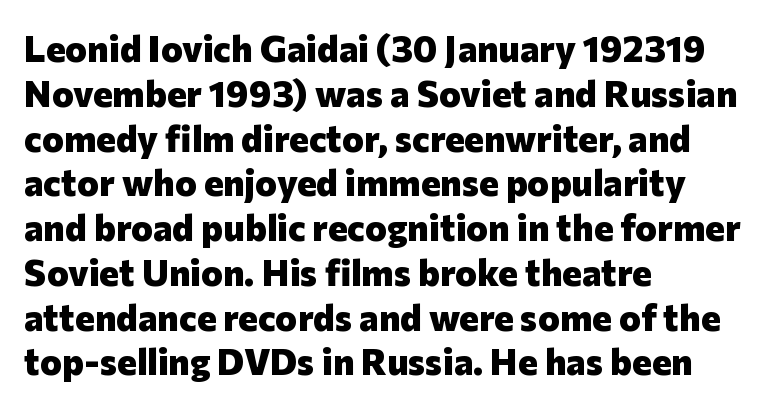
The image shows 37 px heavy sans-serif type, upright; set left-aligned, line spacing 1.21x, normal letter spacing, not underlined; low stroke contrast and a medium x-height.
